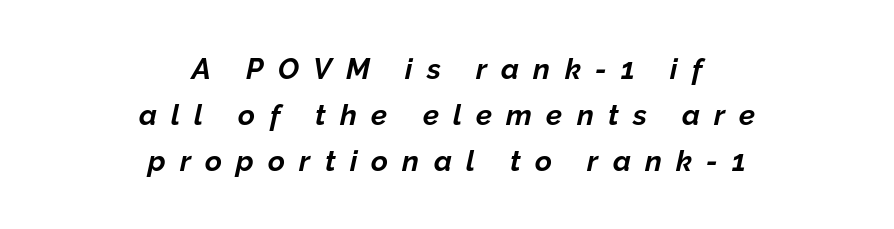
Q: Is the text bold? A: Yes.
Q: Is the text italic (slanted)? A: Yes, it leans right by about 12 degrees.
Q: Is the text underlined? A: No.
Q: How is the paragraph aligned? A: Centered.
Q: Is the spacing between letters normal or unusually wide? A: Unusually wide.
Q: Is the spacing between lines tight, normal or loose? A: Normal.
Q: Width (condensed, normal, or wide)? A: Normal.
Q: Stroke contrast? A: Low.
Q: x-height? A: Medium.
Q: Monospaced? A: No.
